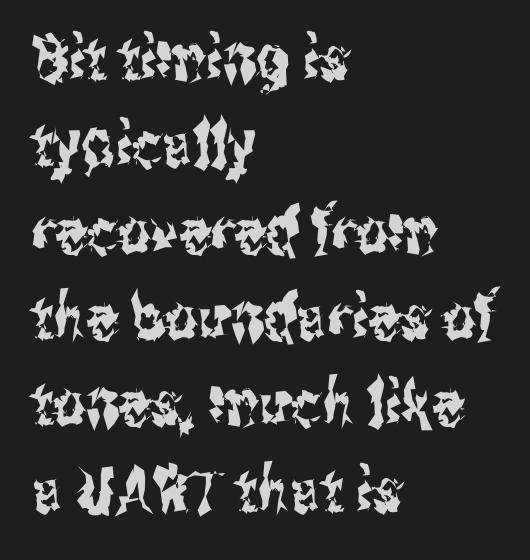
{"serif": "no", "italic": "no", "width": "condensed", "stroke_contrast": "medium", "x_height": "medium", "monospaced": "no", "underline": "no", "align": "left", "line_spacing": "normal", "line_spacing_ratio": 1.37, "letter_spacing": "normal", "letter_spacing_em": 0.0, "glyph_px": 63}
